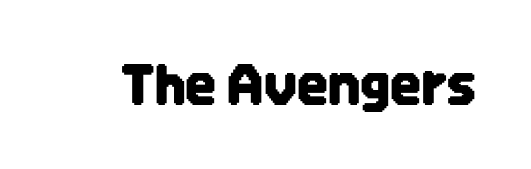
The image shows 54 px condensed sans-serif type, upright; set normal letter spacing, not underlined; low stroke contrast and a large x-height.
